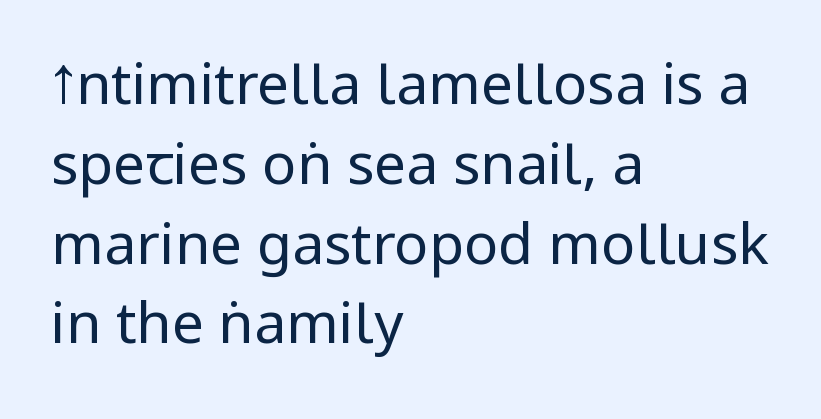
{"serif": "no", "italic": "no", "bold": "no", "weight": "regular", "width": "condensed", "stroke_contrast": "low", "underline": "no", "align": "left", "line_spacing": "normal", "line_spacing_ratio": 1.4, "letter_spacing": "normal", "letter_spacing_em": 0.0, "glyph_px": 57}
